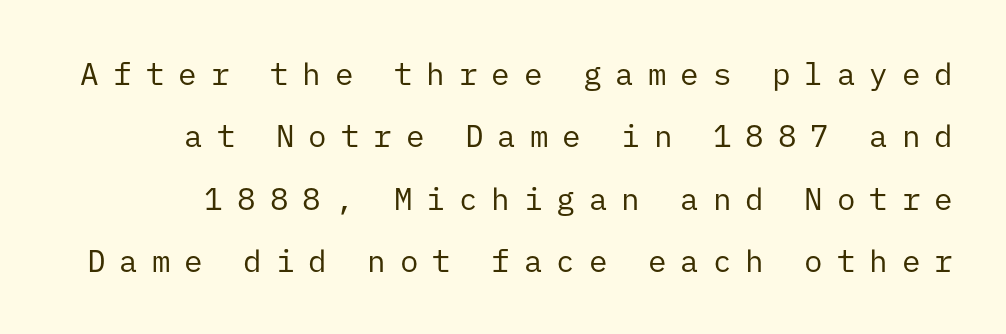
{"serif": "no", "italic": "no", "bold": "no", "weight": "regular", "width": "normal", "stroke_contrast": "low", "x_height": "medium", "monospaced": "yes", "underline": "no", "line_spacing": "loose", "line_spacing_ratio": 2.01, "letter_spacing": "wide", "letter_spacing_em": 0.45, "glyph_px": 31}
